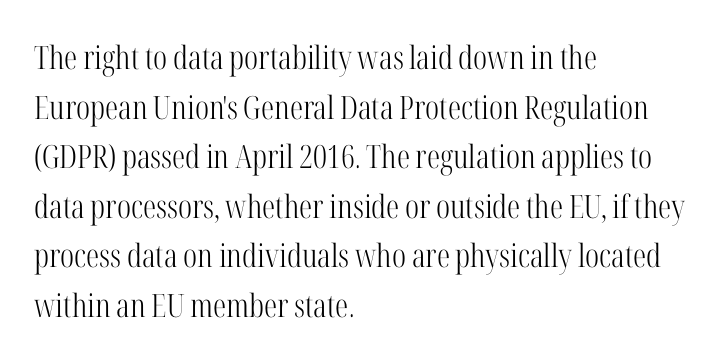
Beneath every word, the page is bare. The letters stand upright; this is a roman face. The type family on display is of the serif kind. A typesetter would call this leading conventional body-copy spacing.
